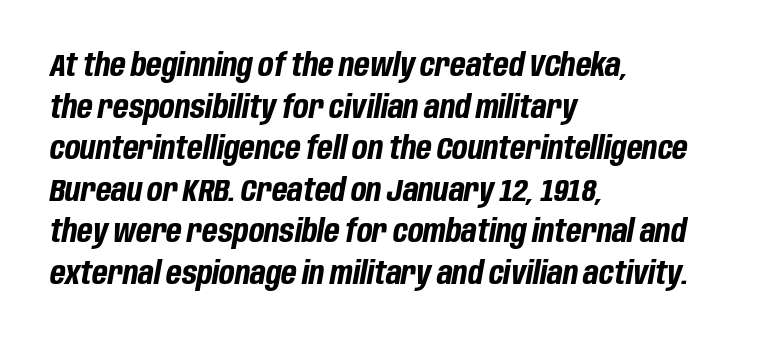
Is the block centered? No — it sits flush against the left margin. Character widths vary here, with narrow letters taking less room than wide ones. Observe the lean: these are italic letterforms. The leading is moderate, giving the passage an even texture. The gaps between neighbouring characters are ordinary and unremarkable.
